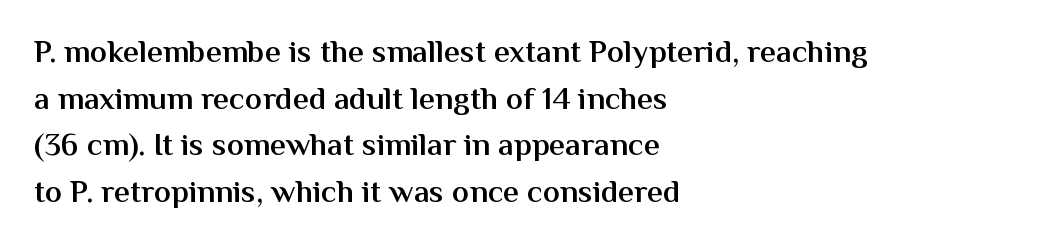
Plain, unruled lines of type. Horizontal alignment here is leftward, the default for most running prose. The rows are spaced the way most documents space them. The letters sit at their default tracking, neither squeezed nor spread. Varying glyph widths throughout — classic text-font behaviour.
